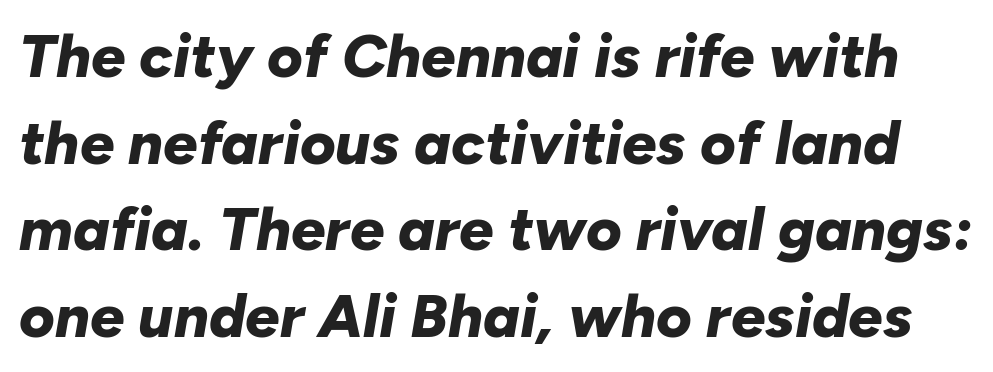
{"italic": "yes", "lean": "right", "slant_degrees": 10, "bold": "yes", "weight": "bold", "width": "normal", "stroke_contrast": "low", "x_height": "medium", "monospaced": "no", "underline": "no", "line_spacing": "normal", "line_spacing_ratio": 1.42, "letter_spacing": "normal", "letter_spacing_em": 0.0, "glyph_px": 61}
